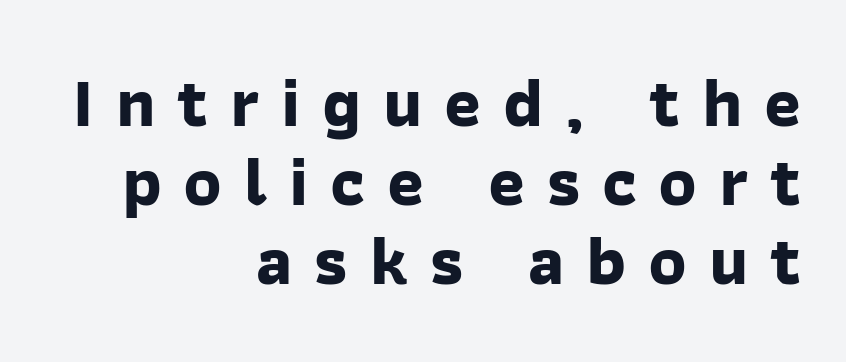
A full-strength bold gives these letters their thick strokes. Baseline-to-baseline distance is barely more than the letter height. The font family rendered here belongs to the sans-serif group. Do the characters align in a grid? No, the font is proportional. Short note: letters widely spaced.
